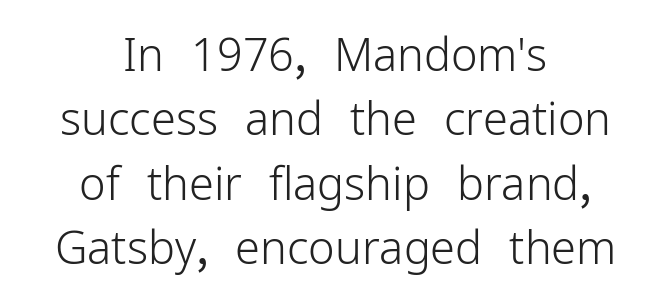
Q: Is the text bold? A: No.
Q: Is the text italic (slanted)? A: No, it is upright.
Q: Is the typeface a serif or a sans-serif typeface? A: Sans-serif.
Q: Is the text underlined? A: No.
Q: How is the paragraph aligned? A: Centered.
Q: Is the spacing between letters normal or unusually wide? A: Normal.
Q: Is the spacing between lines tight, normal or loose? A: Normal.
Q: Width (condensed, normal, or wide)? A: Normal.
Q: Stroke contrast? A: Low.
Q: x-height? A: Medium.
Q: Monospaced? A: No.
